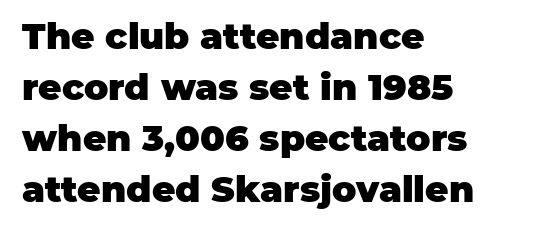
{"serif": "no", "italic": "no", "bold": "yes", "weight": "heavy", "width": "normal", "stroke_contrast": "low", "x_height": "large", "monospaced": "no", "underline": "no", "align": "left", "line_spacing": "normal", "line_spacing_ratio": 1.42, "letter_spacing": "normal", "letter_spacing_em": 0.0, "glyph_px": 36}
